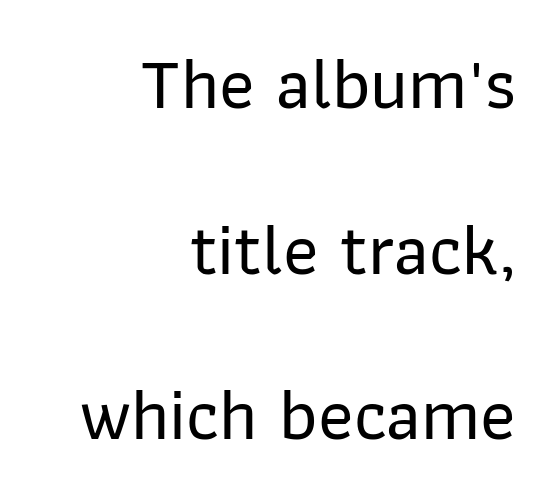
{"serif": "no", "italic": "no", "width": "normal", "stroke_contrast": "low", "x_height": "medium", "monospaced": "no", "underline": "no", "align": "right", "line_spacing": "loose", "line_spacing_ratio": 2.27, "letter_spacing": "normal", "letter_spacing_em": 0.0, "glyph_px": 73}
